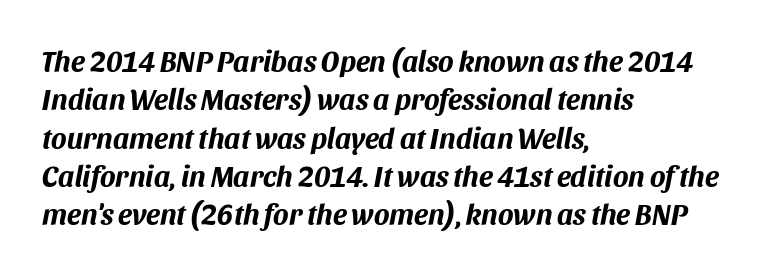
Heavy-handed strokes throughout: this text is bold. The line texture is even and compact thanks to regular tracking. Only glyphs here, with clear space below each row. The glyphs look as if they've been sheared to an angle.
